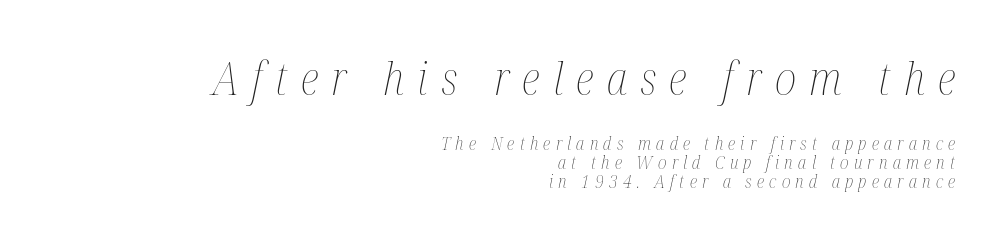
Size contrast runs from large at the top to small at the bottom. The space directly below the letters is spotless. Characters are canted at an angle relative to the baseline's perpendicular. Letters have the restrained weight of plain body copy at most. Caption: expanded tracking, letters set apart. The leading is snug, giving the passage a crowded texture.
